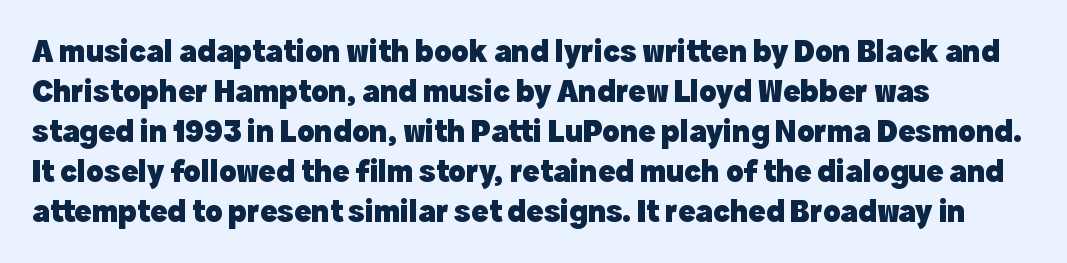
Q: Is the text bold? A: Yes.
Q: Is the text italic (slanted)? A: No, it is upright.
Q: Is the typeface a serif or a sans-serif typeface? A: Sans-serif.
Q: Is the text underlined? A: No.
Q: How is the paragraph aligned? A: Left-aligned.
Q: Is the spacing between letters normal or unusually wide? A: Normal.
Q: Is the spacing between lines tight, normal or loose? A: Normal.
Q: Width (condensed, normal, or wide)? A: Normal.
Q: x-height? A: Medium.
Q: Monospaced? A: No.
